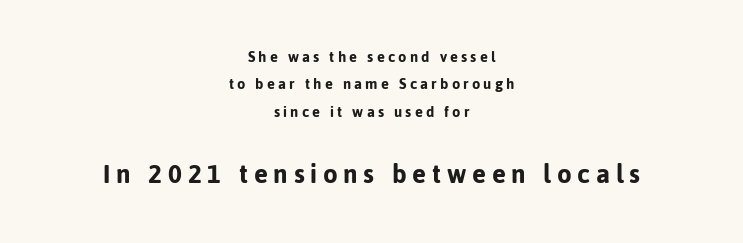
{"serif": "no", "italic": "no", "width": "normal", "stroke_contrast": "low", "x_height": "medium", "monospaced": "no", "underline": "no", "align": "center", "line_spacing": "normal", "line_spacing_ratio": 1.61, "larger_block": "second", "size_ratio": 1.76, "glyph_px": 30}
